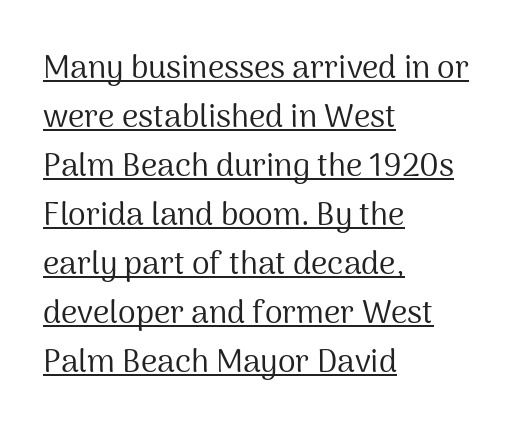
The face used here is proportionally spaced, like ordinary book or web type. No italicization has been applied; the sample stays upright. Each line of the rendering has a horizontal stroke beneath the glyphs. Normally led — the rows are evenly, conventionally spaced. Nothing unusual about the tracking: characters are spaced as the font intends.
